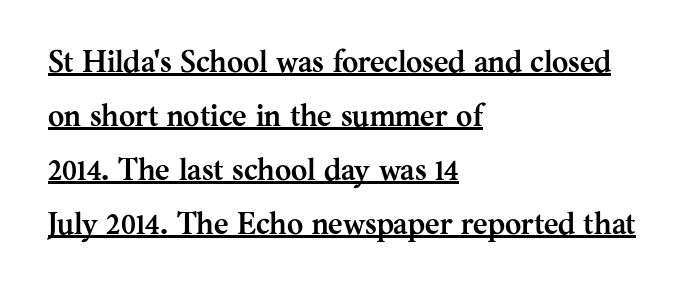
{"serif": "yes", "italic": "no", "bold": "yes", "weight": "semibold", "width": "normal", "stroke_contrast": "medium", "x_height": "medium", "monospaced": "no", "underline": "yes", "align": "left", "line_spacing_ratio": 1.74, "letter_spacing": "normal", "letter_spacing_em": 0.0, "glyph_px": 31}
